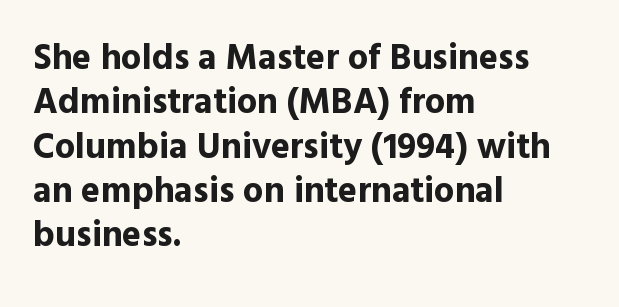
Q: Is the text bold? A: Yes.
Q: Is the text italic (slanted)? A: No, it is upright.
Q: Is the typeface a serif or a sans-serif typeface? A: Sans-serif.
Q: Is the text underlined? A: No.
Q: How is the paragraph aligned? A: Left-aligned.
Q: Is the spacing between letters normal or unusually wide? A: Normal.
Q: Width (condensed, normal, or wide)? A: Normal.
Q: x-height? A: Medium.
Q: Monospaced? A: No.
